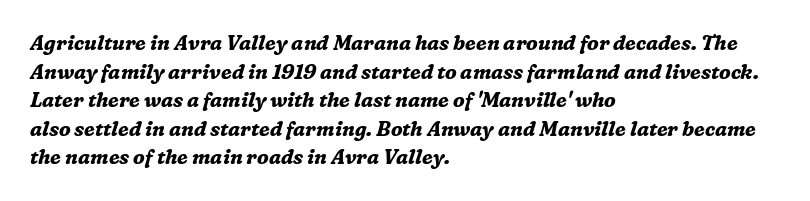
{"italic": "yes", "lean": "right", "slant_degrees": 16, "bold": "yes", "underline": "no", "align": "left", "line_spacing": "normal", "line_spacing_ratio": 1.43, "letter_spacing": "normal", "letter_spacing_em": 0.0, "glyph_px": 20}
